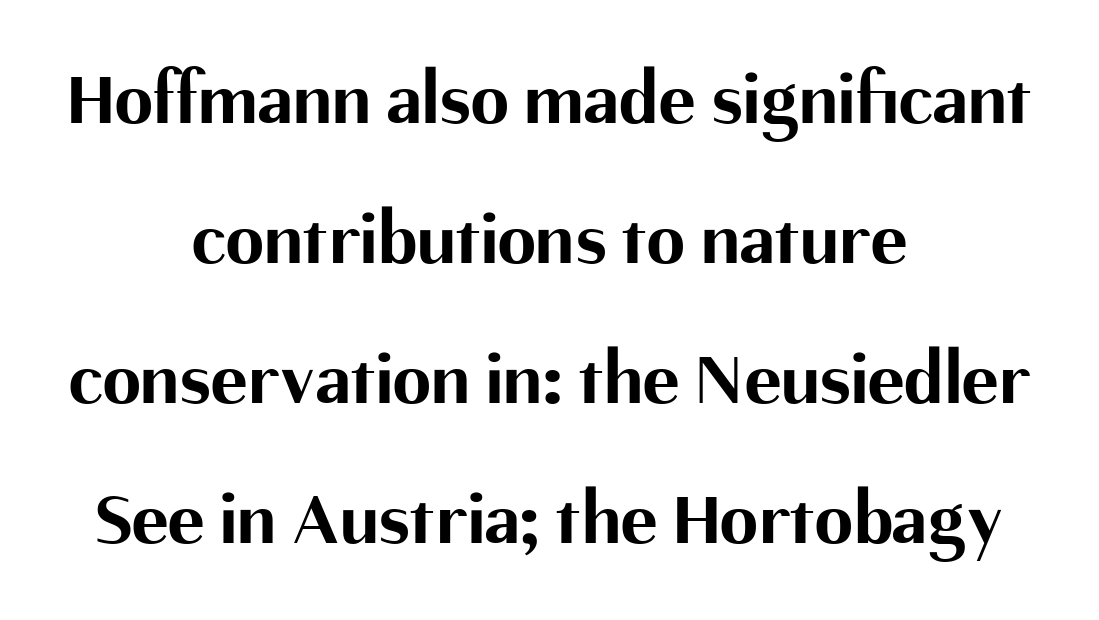
{"serif": "no", "italic": "no", "bold": "yes", "weight": "bold", "width": "normal", "stroke_contrast": "medium", "x_height": "medium", "monospaced": "no", "underline": "no", "align": "center", "line_spacing_ratio": 1.82, "letter_spacing": "normal", "letter_spacing_em": 0.0, "glyph_px": 77}
